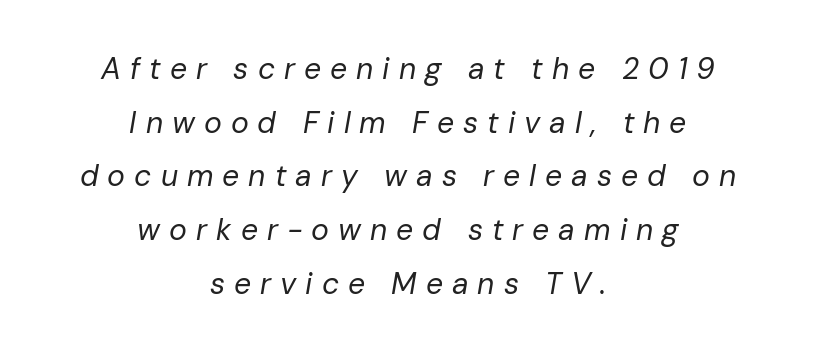
{"italic": "yes", "lean": "right", "slant_degrees": 10, "bold": "no", "weight": "regular", "width": "normal", "stroke_contrast": "low", "x_height": "medium", "monospaced": "no", "underline": "no", "align": "center", "line_spacing_ratio": 1.79, "letter_spacing": "wide", "letter_spacing_em": 0.3, "glyph_px": 30}
